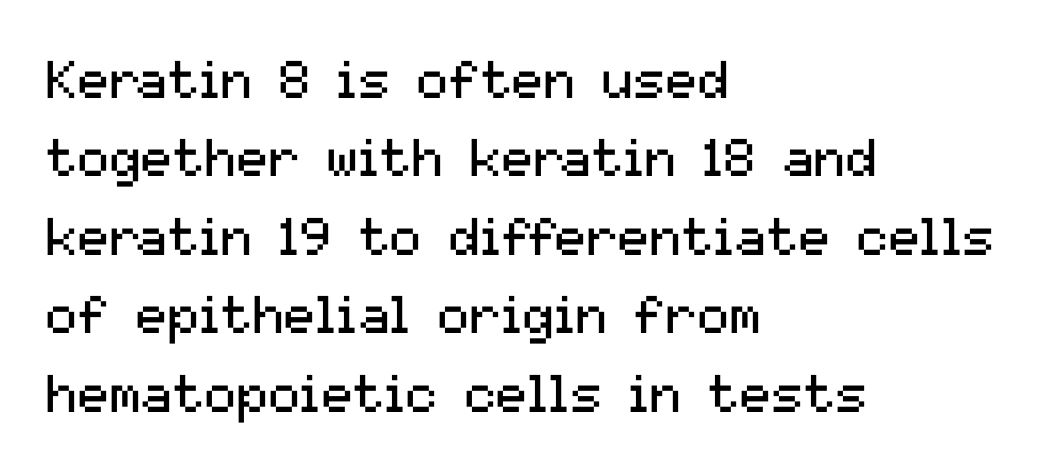
Q: Is the text bold? A: No.
Q: Is the text italic (slanted)? A: No, it is upright.
Q: Is the typeface a serif or a sans-serif typeface? A: Sans-serif.
Q: Is the text underlined? A: No.
Q: How is the paragraph aligned? A: Left-aligned.
Q: Is the spacing between letters normal or unusually wide? A: Normal.
Q: Is the spacing between lines tight, normal or loose? A: Normal.
Q: Width (condensed, normal, or wide)? A: Normal.
Q: Stroke contrast? A: Medium.
Q: x-height? A: Medium.
Q: Monospaced? A: No.
